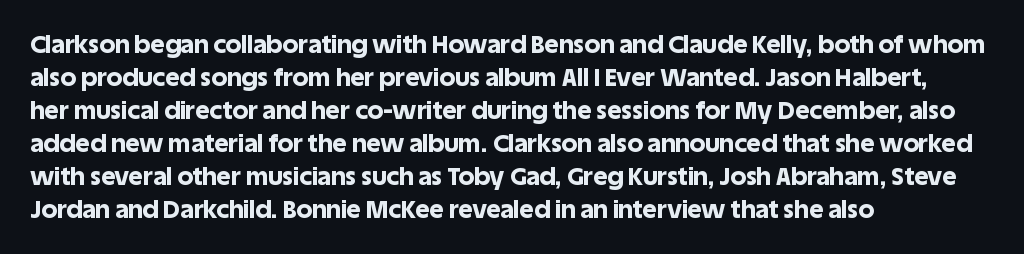
A full-strength bold gives these letters their thick strokes. The gaps between neighbouring characters are ordinary and unremarkable. The lines sit at an ordinary, default distance from one another. Descender tails drop into unmarked territory.
